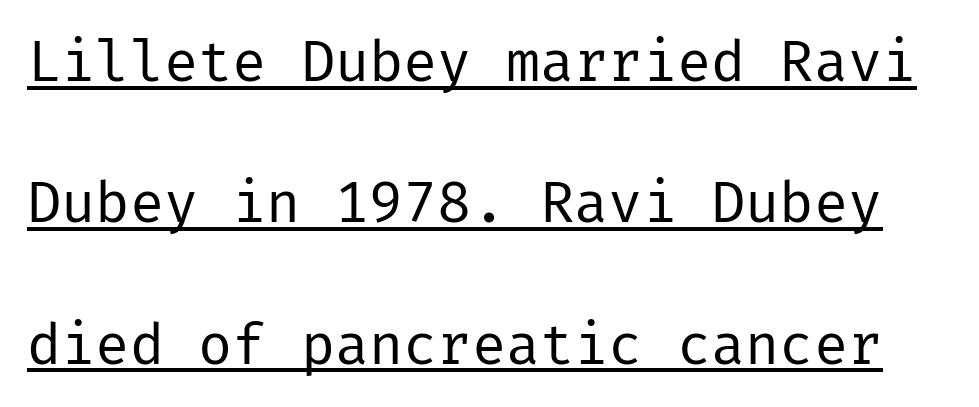
Q: Is the text bold? A: No.
Q: Is the text italic (slanted)? A: No, it is upright.
Q: Is the typeface a serif or a sans-serif typeface? A: Sans-serif.
Q: Is the text underlined? A: Yes.
Q: Is the spacing between letters normal or unusually wide? A: Normal.
Q: Is the spacing between lines tight, normal or loose? A: Loose.
Q: Width (condensed, normal, or wide)? A: Normal.
Q: Stroke contrast? A: Low.
Q: x-height? A: Medium.
